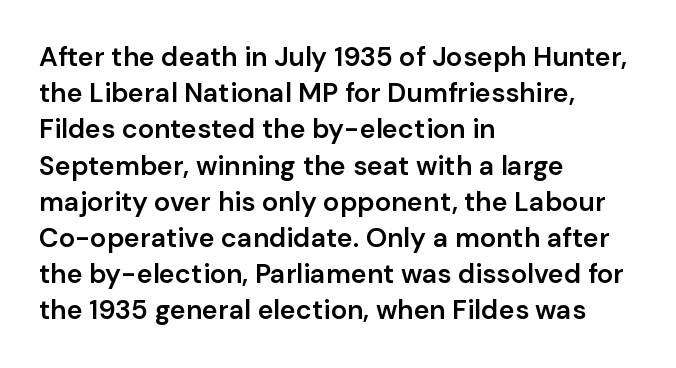
Q: Is the text bold? A: Semi-bold.
Q: Is the text italic (slanted)? A: No, it is upright.
Q: Is the text underlined? A: No.
Q: How is the paragraph aligned? A: Left-aligned.
Q: Is the spacing between letters normal or unusually wide? A: Normal.
Q: Is the spacing between lines tight, normal or loose? A: Normal.
